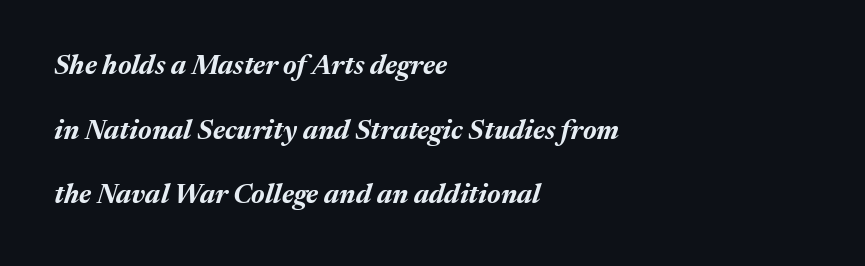
{"italic": "yes", "lean": "right", "slant_degrees": 17, "bold": "yes", "underline": "no", "align": "left", "line_spacing": "loose", "line_spacing_ratio": 2.39, "letter_spacing": "normal", "letter_spacing_em": 0.0, "glyph_px": 27}
